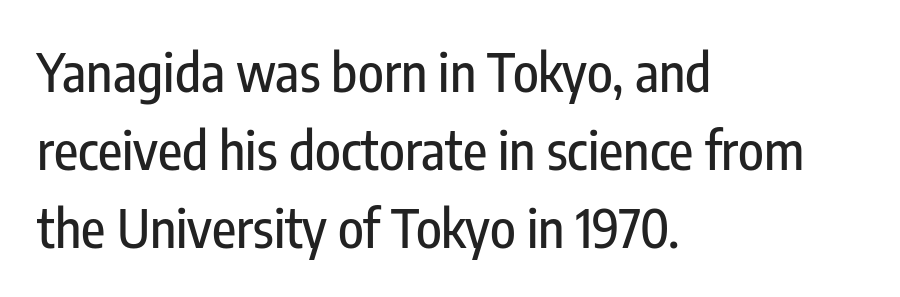
Between one letter and the next there's only the usual sliver of space. The passage shown is not underscored anywhere. Proportional: the letters do not fall into vertical columns. Vertical strokes here are truly vertical. A student would call this left alignment; a typographer would say flush left, rag right. Note: no serifs on the glyphs.
